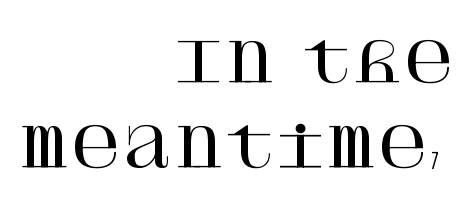
{"serif": "yes", "italic": "no", "width": "normal", "stroke_contrast": "high", "x_height": "large", "underline": "no", "align": "right", "line_spacing": "normal", "line_spacing_ratio": 1.54, "letter_spacing": "normal", "letter_spacing_em": 0.0, "glyph_px": 55}
